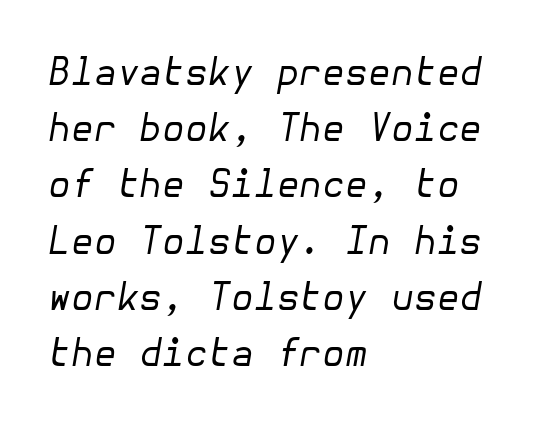
Q: Is the text bold? A: No.
Q: Is the text italic (slanted)? A: Yes, it leans right by about 10 degrees.
Q: Is the text underlined? A: No.
Q: How is the paragraph aligned? A: Left-aligned.
Q: Is the spacing between letters normal or unusually wide? A: Normal.
Q: Is the spacing between lines tight, normal or loose? A: Normal.
Q: Width (condensed, normal, or wide)? A: Normal.
Q: Stroke contrast? A: Low.
Q: x-height? A: Medium.
